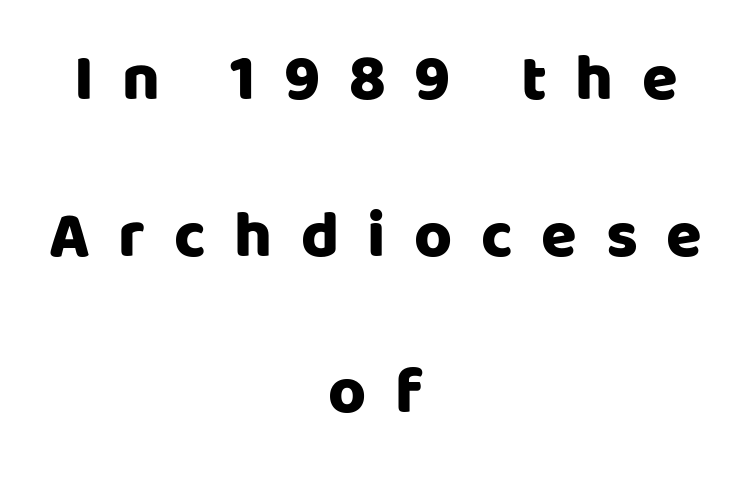
{"serif": "no", "italic": "no", "bold": "yes", "weight": "heavy", "width": "normal", "stroke_contrast": "low", "x_height": "large", "monospaced": "no", "underline": "no", "align": "center", "line_spacing": "loose", "line_spacing_ratio": 2.41, "letter_spacing": "wide", "letter_spacing_em": 0.44, "glyph_px": 65}
